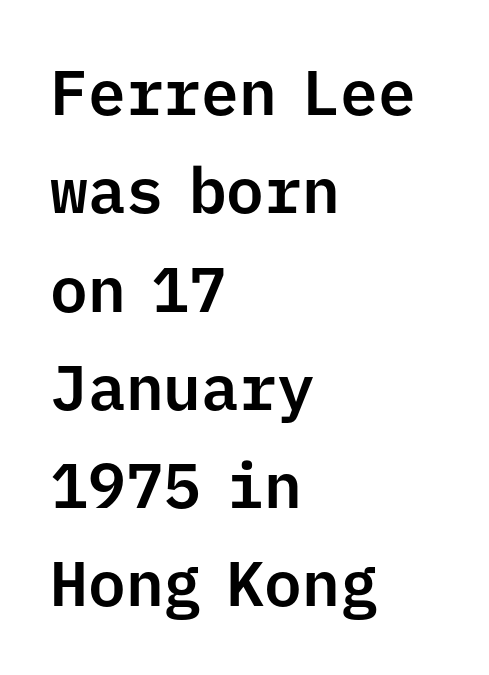
The image shows 63 px sans-serif type, upright, monospaced; set left-aligned, normal line spacing (1.56x), normal letter spacing, not underlined; low stroke contrast and a medium x-height.
